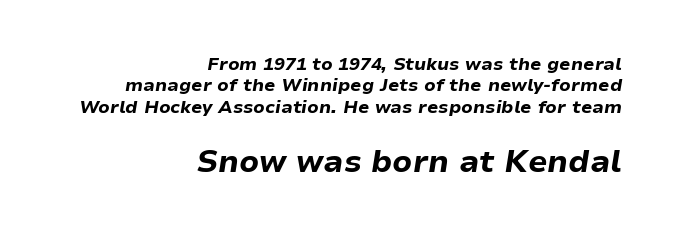
The image shows 31 px bold type, italic (leaning right); set right-aligned, line spacing 1.19x, normal letter spacing, not underlined; the second (bottom) block is 1.72x larger; low stroke contrast and a medium x-height.
